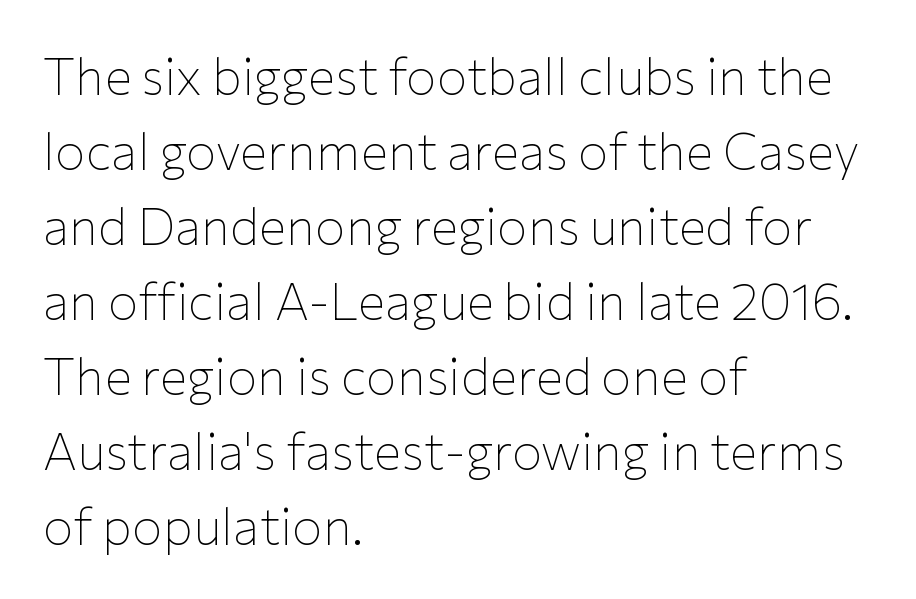
{"serif": "no", "italic": "no", "bold": "no", "weight": "thin", "width": "normal", "stroke_contrast": "low", "x_height": "medium", "monospaced": "no", "underline": "no", "align": "left", "line_spacing": "normal", "line_spacing_ratio": 1.47, "letter_spacing": "normal", "letter_spacing_em": 0.0, "glyph_px": 51}
